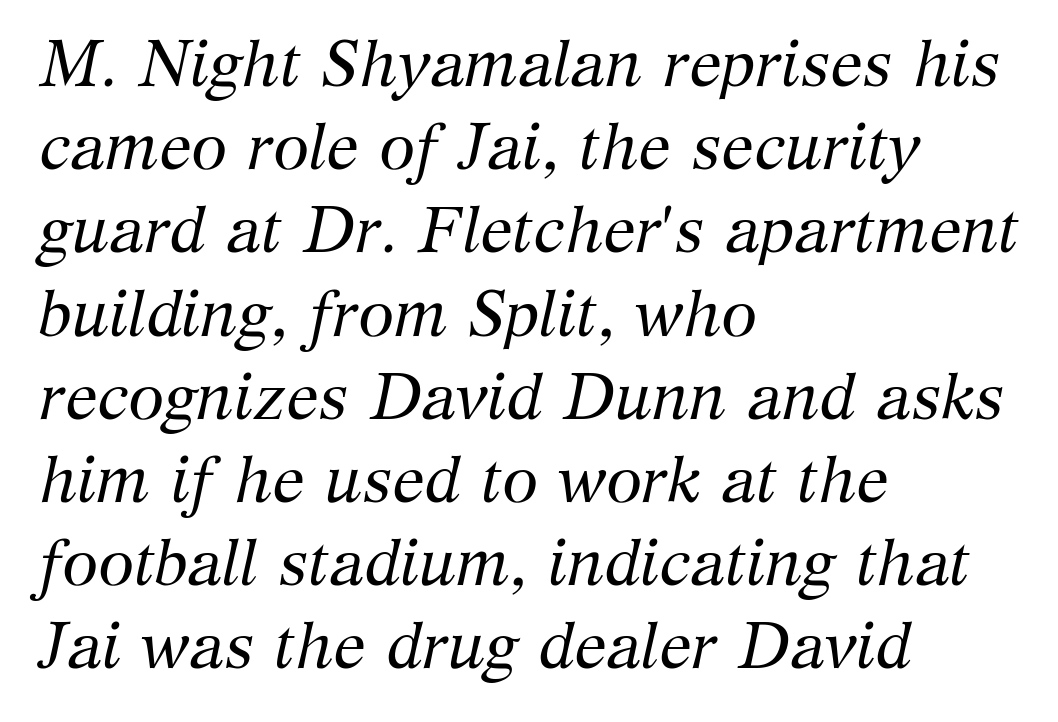
{"serif": "yes", "italic": "yes", "lean": "right", "slant_degrees": 12, "bold": "no", "weight": "regular", "width": "normal", "stroke_contrast": "medium", "x_height": "medium", "monospaced": "no", "underline": "no", "align": "left", "line_spacing": "normal", "line_spacing_ratio": 1.28, "letter_spacing": "normal", "letter_spacing_em": 0.0, "glyph_px": 65}
